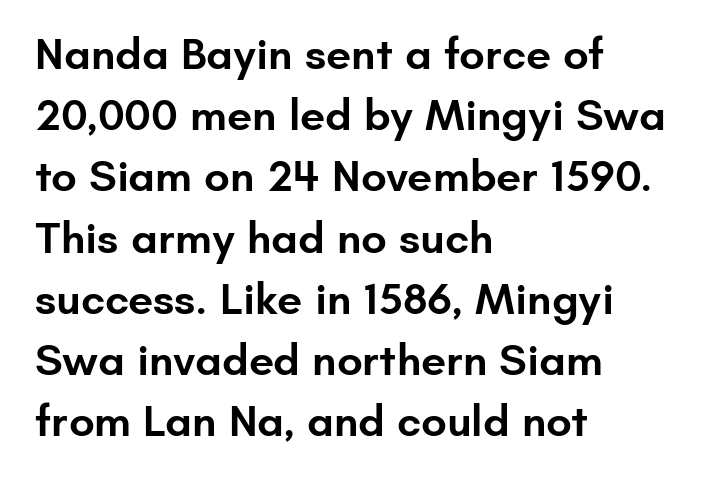
{"serif": "no", "italic": "no", "bold": "semi", "weight": "semibold", "width": "normal", "stroke_contrast": "low", "x_height": "small", "monospaced": "no", "underline": "no", "align": "left", "line_spacing": "normal", "line_spacing_ratio": 1.36, "letter_spacing": "normal", "letter_spacing_em": 0.0, "glyph_px": 45}
